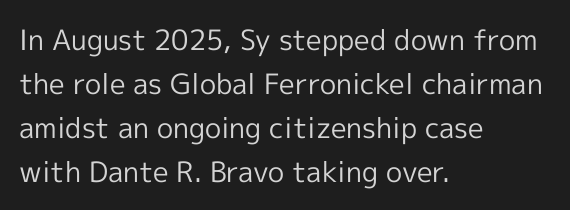
{"serif": "no", "italic": "no", "bold": "no", "weight": "regular", "width": "normal", "x_height": "medium", "monospaced": "no", "underline": "no", "align": "left", "line_spacing": "normal", "line_spacing_ratio": 1.57, "letter_spacing": "normal", "letter_spacing_em": 0.0, "glyph_px": 28}
